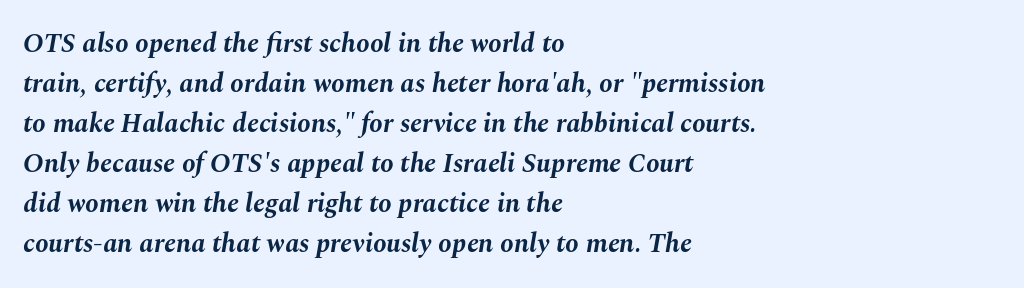
Descender tails drop into unmarked territory. Caption: multi-line text, flush left, ragged right. The vertical gap from one line to the next is medium. What stands out about the letter spacing? Nothing — it is the standard amount. An italicized treatment has been applied to the whole sample. What weight is shown? A full bold with thick strokes.
